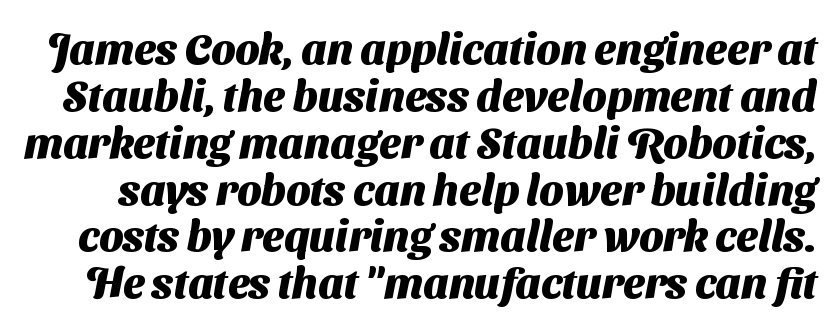
{"serif": "no", "bold": "yes", "weight": "heavy", "width": "normal", "stroke_contrast": "medium", "x_height": "medium", "monospaced": "no", "underline": "no", "line_spacing": "tight", "line_spacing_ratio": 1.09, "letter_spacing": "normal", "letter_spacing_em": 0.0, "glyph_px": 43}
